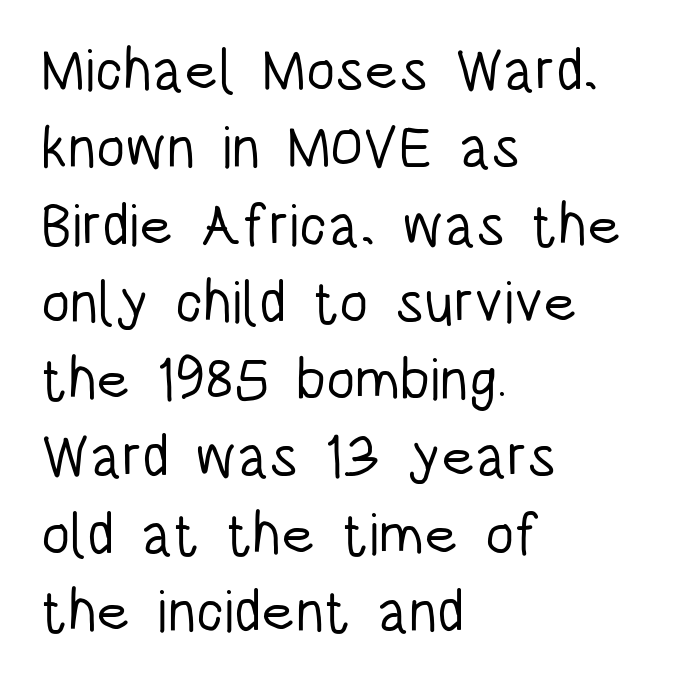
The image shows 59 px light, condensed sans-serif type, upright; set left-aligned, normal line spacing (1.31x), normal letter spacing, not underlined; low stroke contrast and a large x-height.
